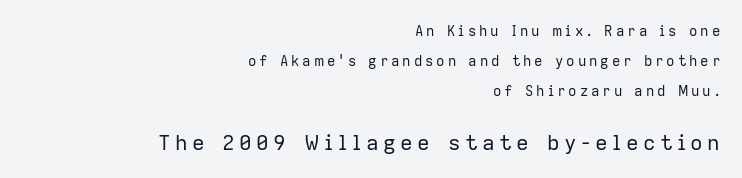
{"italic": "no", "bold": "no", "underline": "no", "align": "right", "line_spacing": "loose", "line_spacing_ratio": 2.14, "letter_spacing": "wide", "letter_spacing_em": 0.21, "larger_block": "second", "size_ratio": 1.5, "glyph_px": 21}
